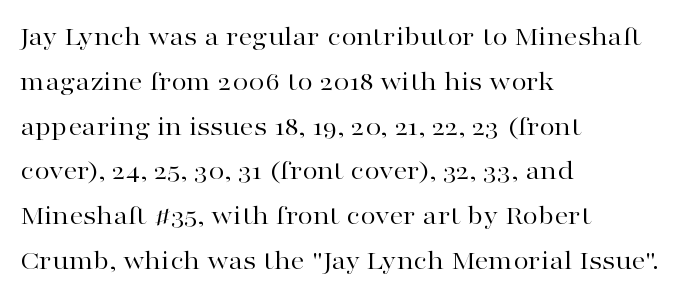
The words here are not underlined. Note: serifs present on the glyphs. Ordinary non-slanted type is in use. Spacing verdict: proportional, widths tailored to each character. Short note: letters normally spaced. One-word summary of the alignment: left.
